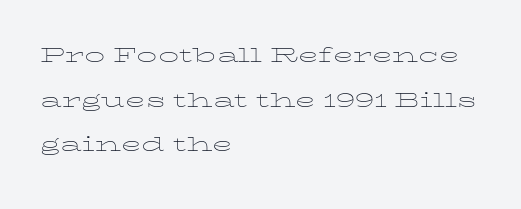
Q: Is the text bold? A: No.
Q: Is the text italic (slanted)? A: No, it is upright.
Q: Is the text underlined? A: No.
Q: How is the paragraph aligned? A: Left-aligned.
Q: Is the spacing between letters normal or unusually wide? A: Normal.
Q: Is the spacing between lines tight, normal or loose? A: Normal.
